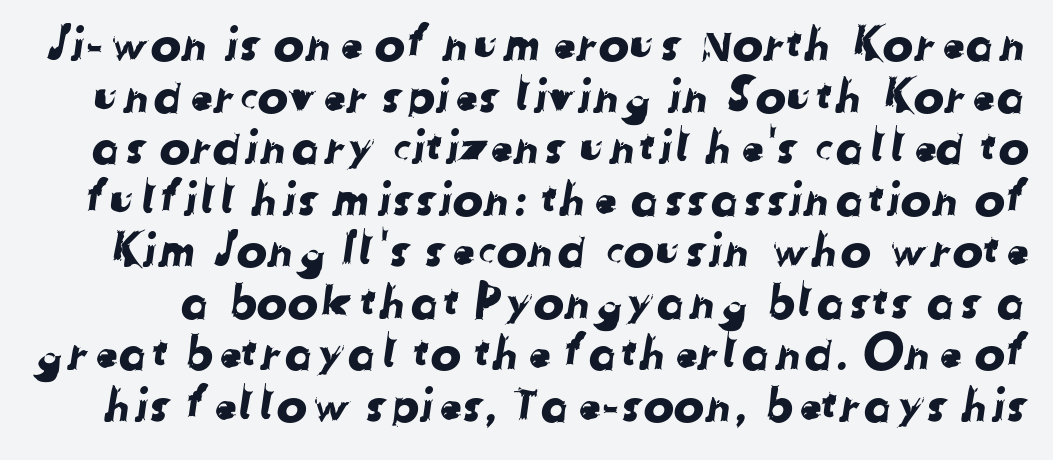
These lines keep a tight, regular rhythm from letter to letter. This block would grow much taller if given ordinary leading; it's compressed now. These lines are rendered in a variable-pitch font. Look at the bottom of the vertical strokes: they stop flat, with no serifs. The specimen omits any rule beneath the text block's lines.
